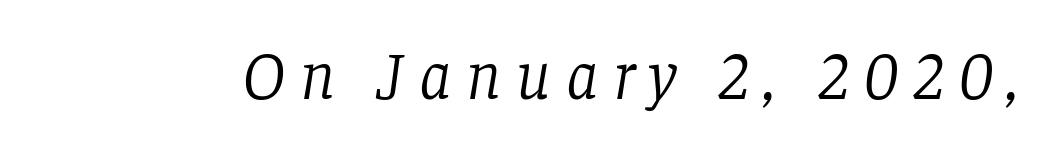
The image shows 67 px light serif type, italic (leaning right); set unusually wide letter spacing (+0.22 em), not underlined; low stroke contrast and a large x-height.
